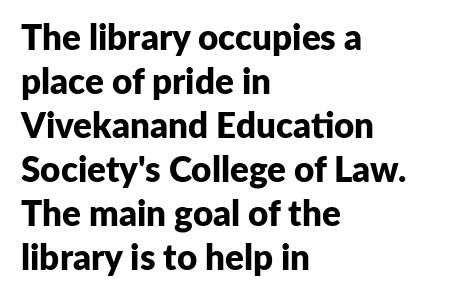
{"serif": "no", "italic": "no", "bold": "yes", "weight": "bold", "width": "normal", "stroke_contrast": "low", "x_height": "medium", "monospaced": "no", "underline": "no", "align": "left", "line_spacing": "normal", "line_spacing_ratio": 1.26, "letter_spacing": "normal", "letter_spacing_em": 0.0, "glyph_px": 35}
